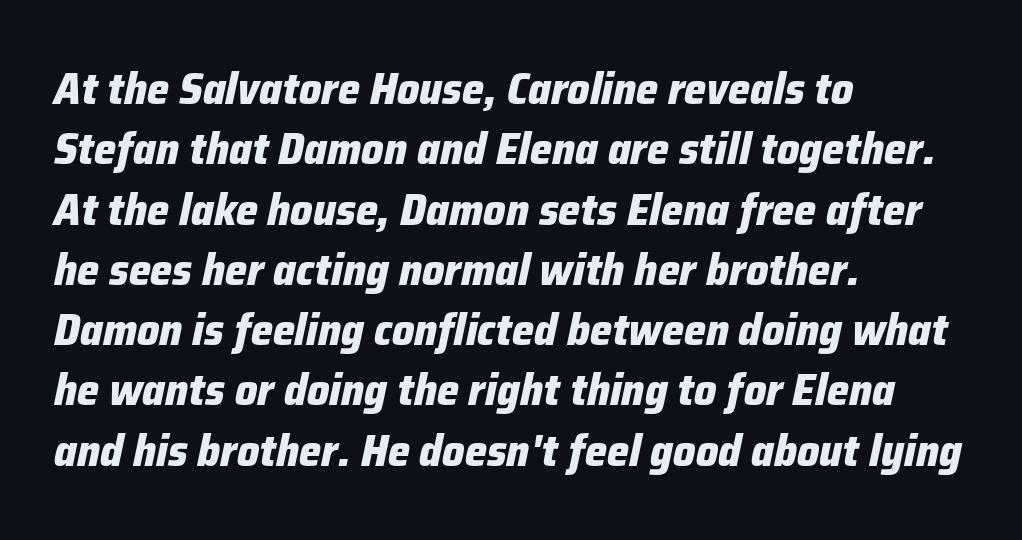
{"italic": "yes", "lean": "right", "slant_degrees": 12, "bold": "yes", "weight": "heavy", "width": "normal", "stroke_contrast": "low", "x_height": "medium", "monospaced": "no", "underline": "no", "align": "left", "line_spacing": "normal", "line_spacing_ratio": 1.37, "letter_spacing": "normal", "letter_spacing_em": 0.0, "glyph_px": 44}
